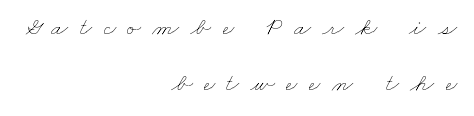
Q: Is the text bold? A: No.
Q: Is the text underlined? A: No.
Q: How is the paragraph aligned? A: Right-aligned.
Q: Is the spacing between letters normal or unusually wide? A: Unusually wide.
Q: Is the spacing between lines tight, normal or loose? A: Loose.
